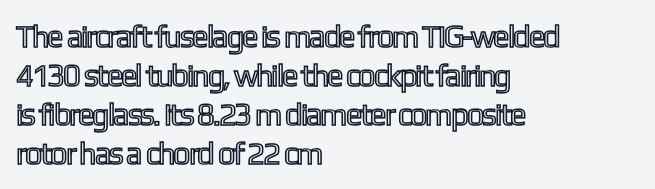
The image shows 31 px condensed type, upright; set left-aligned, normal line spacing (1.26x), normal letter spacing, not underlined; a medium x-height.
